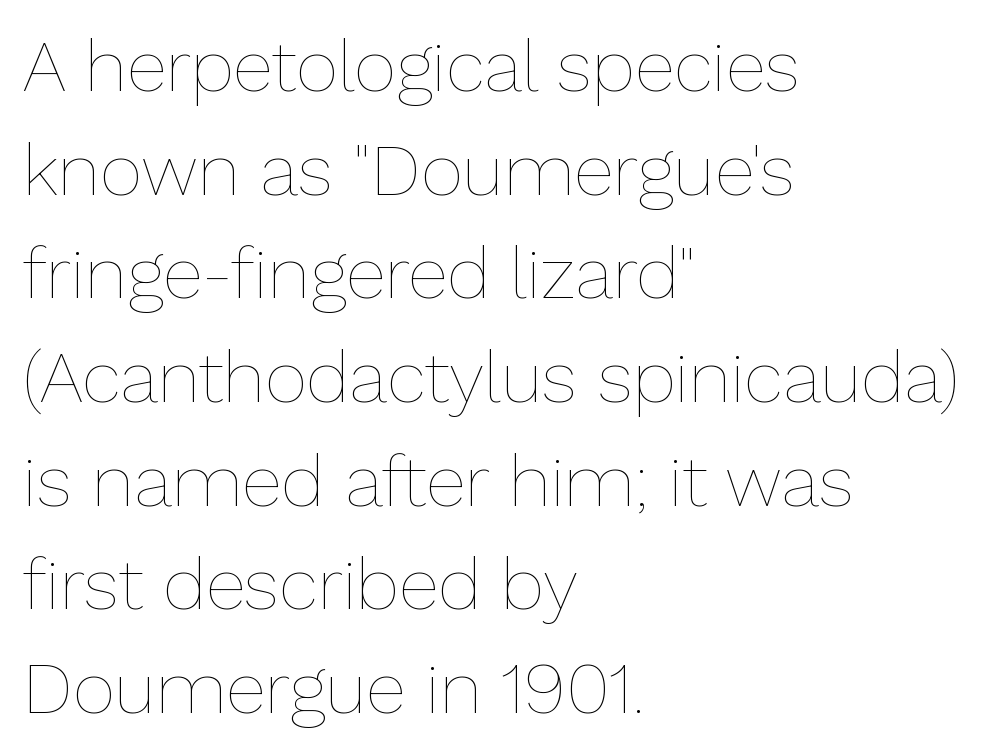
Q: Is the text bold? A: No.
Q: Is the text italic (slanted)? A: No, it is upright.
Q: Is the text underlined? A: No.
Q: How is the paragraph aligned? A: Left-aligned.
Q: Is the spacing between letters normal or unusually wide? A: Normal.
Q: Is the spacing between lines tight, normal or loose? A: Normal.
Q: Width (condensed, normal, or wide)? A: Normal.
Q: Stroke contrast? A: Low.
Q: x-height? A: Medium.
Q: Monospaced? A: No.
